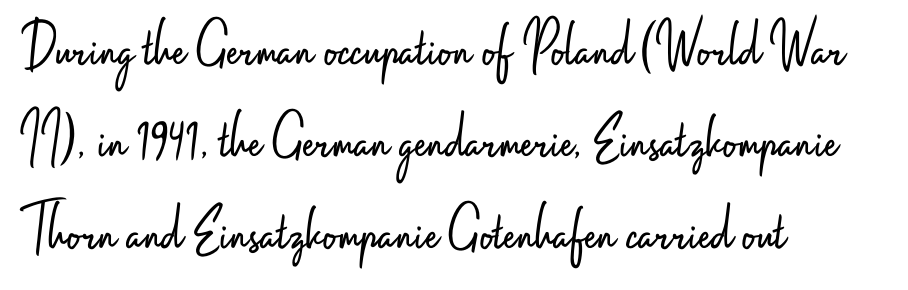
{"serif": "no", "bold": "no", "weight": "light", "width": "condensed", "stroke_contrast": "low", "x_height": "small", "monospaced": "no", "underline": "no", "align": "left", "line_spacing": "normal", "line_spacing_ratio": 1.37, "letter_spacing": "normal", "letter_spacing_em": 0.0, "glyph_px": 67}
